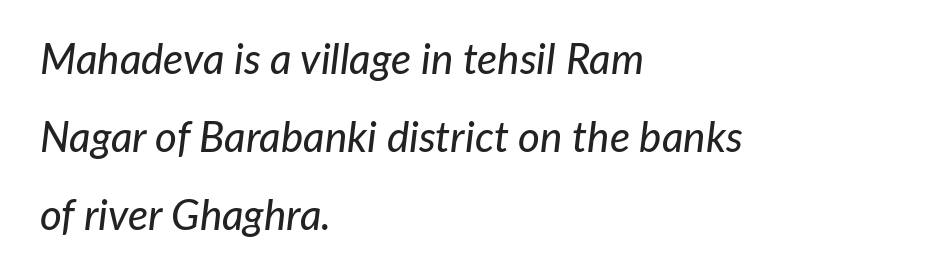
The image shows 42 px text type, italic (leaning right); set left-aligned, line spacing 1.86x, normal letter spacing, not underlined; low stroke contrast and a medium x-height.
